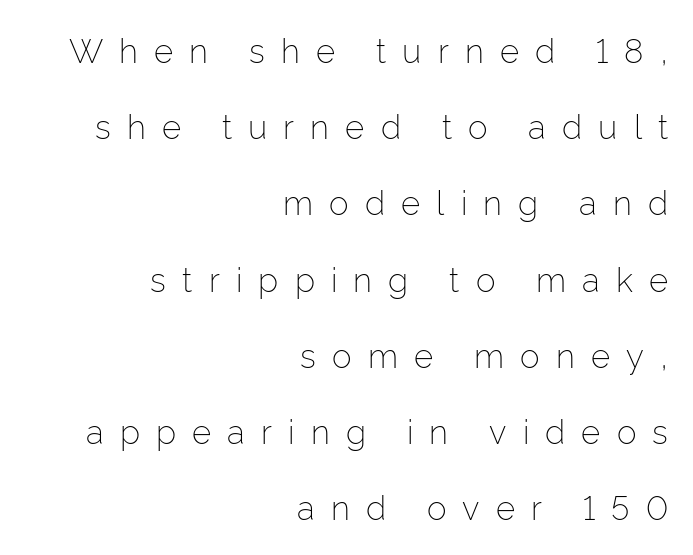
{"serif": "no", "italic": "no", "bold": "no", "weight": "light", "width": "normal", "stroke_contrast": "low", "x_height": "medium", "monospaced": "no", "underline": "no", "align": "right", "line_spacing": "loose", "line_spacing_ratio": 2.31, "letter_spacing": "wide", "letter_spacing_em": 0.49, "glyph_px": 33}
